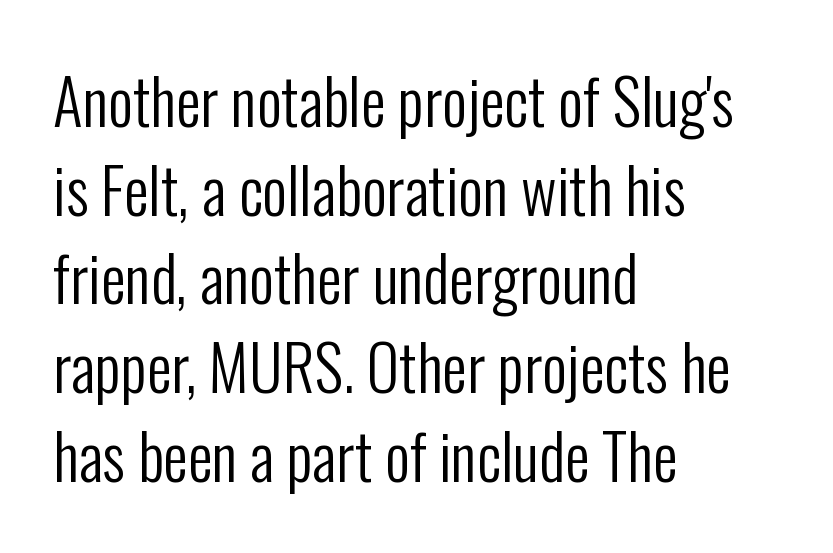
Q: Is the text bold? A: No.
Q: Is the text italic (slanted)? A: No, it is upright.
Q: Is the typeface a serif or a sans-serif typeface? A: Sans-serif.
Q: Is the text underlined? A: No.
Q: How is the paragraph aligned? A: Left-aligned.
Q: Is the spacing between letters normal or unusually wide? A: Normal.
Q: Is the spacing between lines tight, normal or loose? A: Normal.
Q: Width (condensed, normal, or wide)? A: Condensed.
Q: Stroke contrast? A: Low.
Q: x-height? A: Medium.
Q: Monospaced? A: No.
